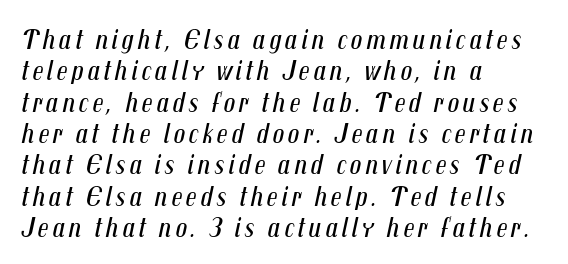
{"italic": "yes", "lean": "right", "slant_degrees": 12, "bold": "no", "weight": "regular", "width": "condensed", "stroke_contrast": "medium", "x_height": "medium", "monospaced": "no", "underline": "no", "align": "left", "line_spacing": "tight", "line_spacing_ratio": 1.08, "glyph_px": 29}
